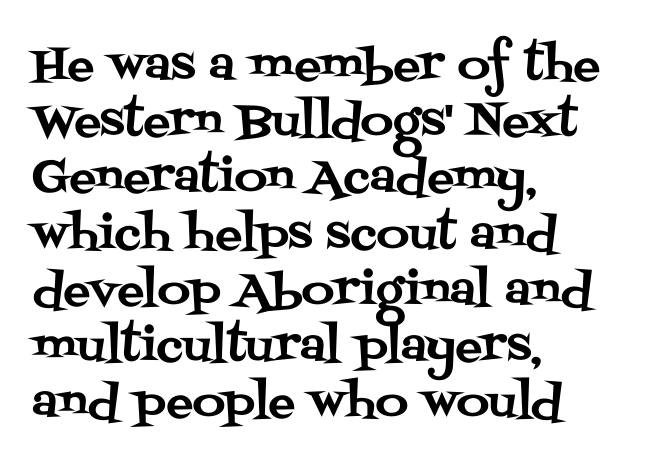
The image shows 45 px serif type, upright; set left-aligned, normal line spacing (1.25x), normal letter spacing, not underlined; medium stroke contrast and a large x-height.
